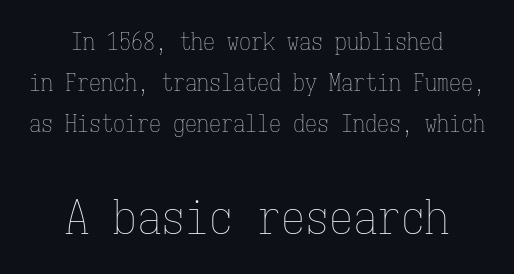
Inter-character spacing is left at the font's built-in metrics. Reading top to bottom, the characters get bigger at the block break. These lines sit exactly where default settings would place them. This sample has the even, mechanical cadence of fixed-width lettering.
